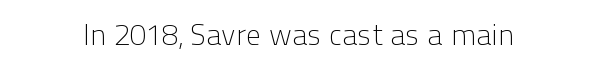
The image shows 30 px light sans-serif type, upright; set normal letter spacing, not underlined; low stroke contrast and a medium x-height.
